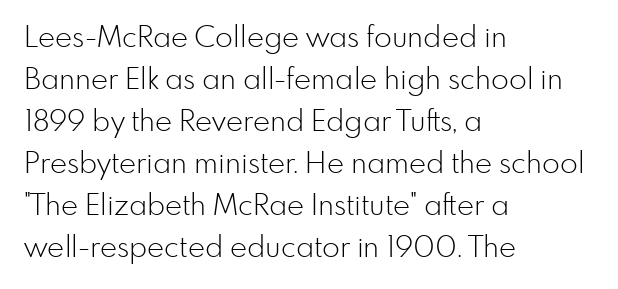
The image shows 29 px light sans-serif type, upright; set left-aligned, normal line spacing (1.45x), normal letter spacing, not underlined; low stroke contrast and a small x-height.
